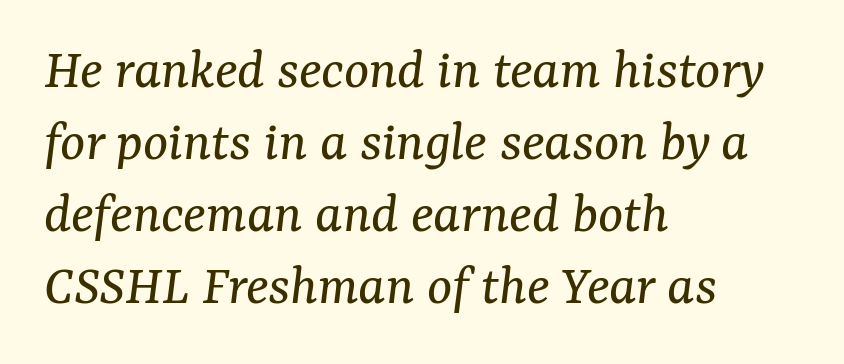
The image shows 59 px regular-weight serif type, italic (leaning right); set left-aligned, line spacing 1.22x, normal letter spacing, not underlined; medium stroke contrast and a medium x-height.
